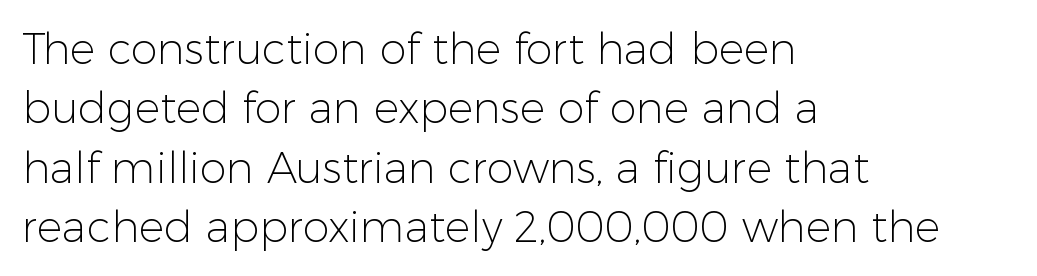
Q: Is the text bold? A: No.
Q: Is the text italic (slanted)? A: No, it is upright.
Q: Is the typeface a serif or a sans-serif typeface? A: Sans-serif.
Q: Is the text underlined? A: No.
Q: How is the paragraph aligned? A: Left-aligned.
Q: Is the spacing between letters normal or unusually wide? A: Normal.
Q: Is the spacing between lines tight, normal or loose? A: Normal.
Q: Width (condensed, normal, or wide)? A: Normal.
Q: Stroke contrast? A: Low.
Q: x-height? A: Medium.
Q: Monospaced? A: No.
